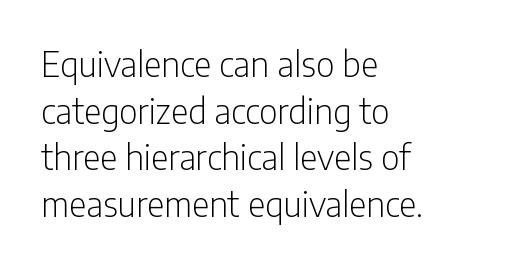
Lines of text with bare space underneath. Line spacing here is normal. Here the designer chose a conventional face with non-uniform glyph widths. The letterforms sit at book weight or below. The lines in this sample share a left origin and differ only in where they stop.
